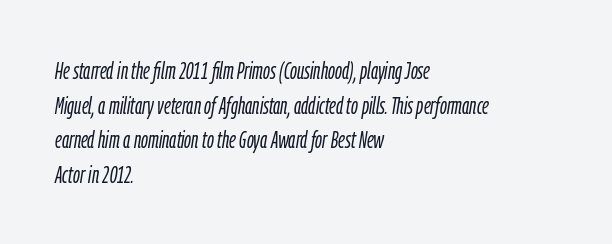
{"italic": "yes", "lean": "right", "slant_degrees": 9, "bold": "no", "underline": "no", "align": "left", "line_spacing": "normal", "line_spacing_ratio": 1.44, "letter_spacing": "normal", "letter_spacing_em": 0.0, "glyph_px": 24}
